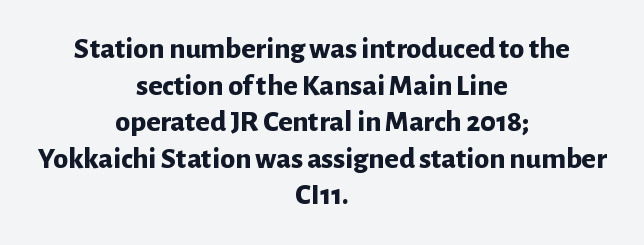
The image shows 30 px bold sans-serif type, upright; set centered, line spacing 1.22x, normal letter spacing, not underlined; low stroke contrast and a medium x-height.
